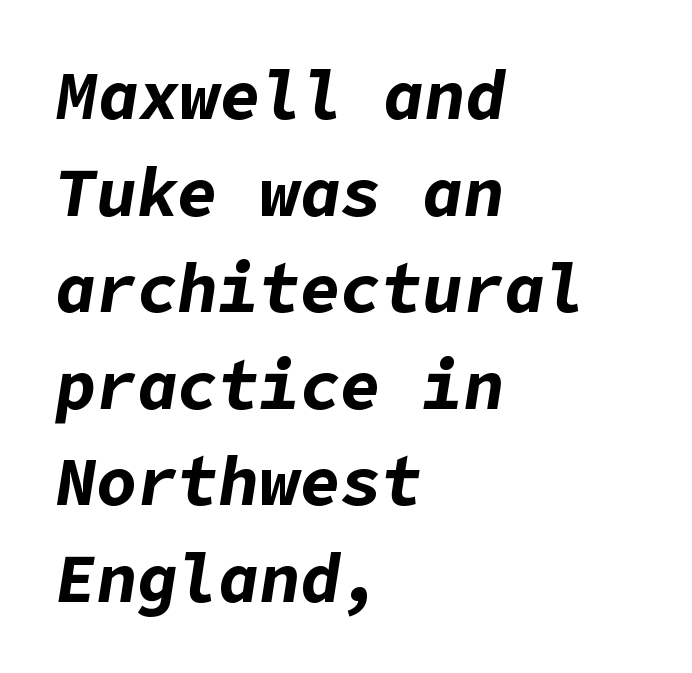
The image shows 68 px bold type, italic (leaning right); set left-aligned, normal line spacing (1.42x), normal letter spacing, not underlined; low stroke contrast and a medium x-height.
